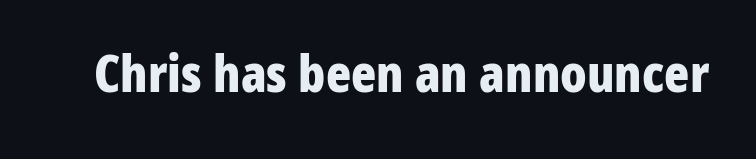
Upright lettering throughout. Does the type have serifs? No, each stem ends abruptly. This rendering features lettering with no underline. The rendering uses natural spacing where letterforms have individual widths.
